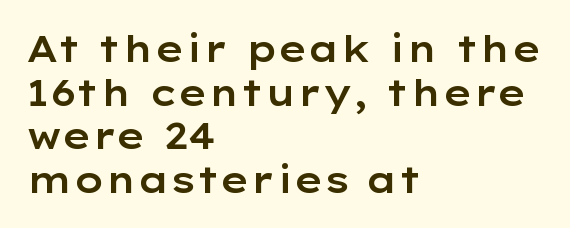
{"serif": "no", "italic": "no", "width": "wide", "stroke_contrast": "low", "x_height": "medium", "monospaced": "no", "underline": "no", "align": "left", "line_spacing_ratio": 1.21, "letter_spacing": "normal", "letter_spacing_em": 0.0, "glyph_px": 36}
